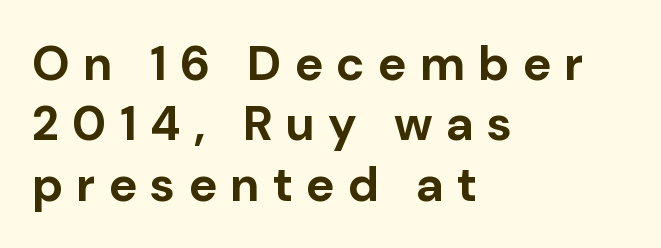
{"serif": "no", "italic": "no", "bold": "yes", "weight": "bold", "width": "normal", "stroke_contrast": "low", "x_height": "medium", "monospaced": "no", "underline": "no", "align": "left", "line_spacing": "normal", "line_spacing_ratio": 1.26, "letter_spacing": "wide", "letter_spacing_em": 0.28, "glyph_px": 48}
